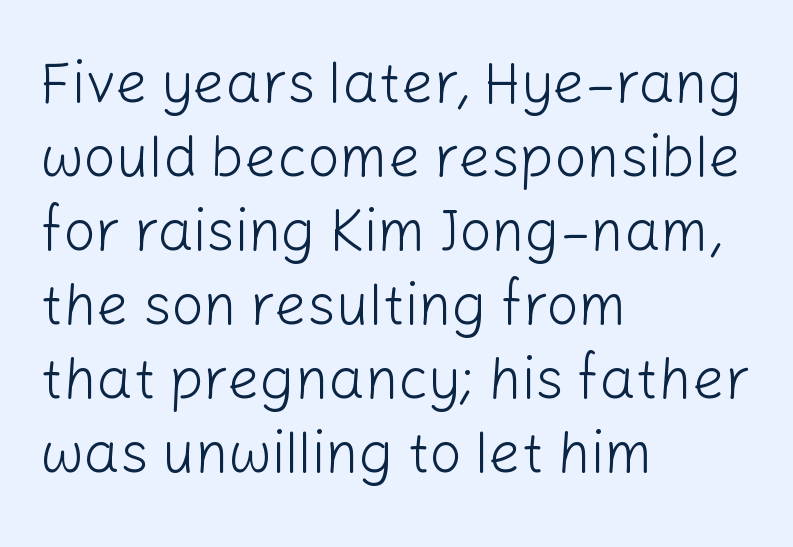
These lines keep a tight, regular rhythm from letter to letter. Reading down the column, the eye jumps a familiar distance to each next line. The letters advance in unequal steps, a hallmark of proportional type. The weight tops out at a normal text grade.
